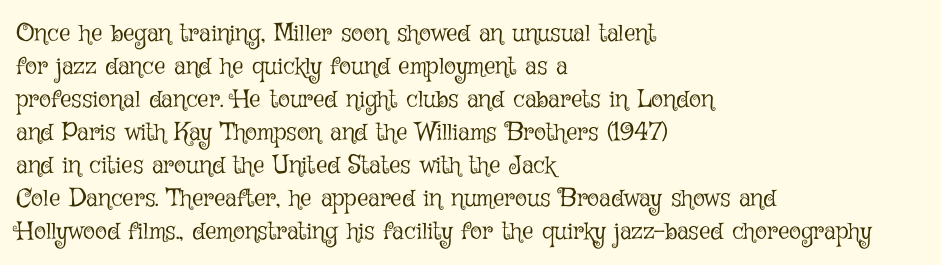
{"italic": "no", "bold": "no", "underline": "no", "align": "left", "line_spacing": "normal", "line_spacing_ratio": 1.32, "letter_spacing": "normal", "letter_spacing_em": 0.0, "glyph_px": 25}
